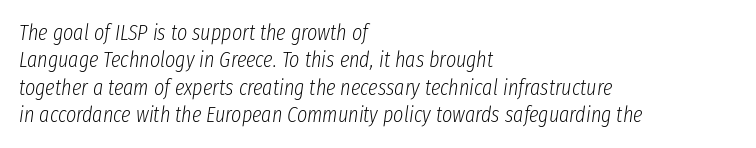
A bare baseline throughout the passage. Italic? Definitely — the glyphs are oblique. Horizontally, the lines are justified to the leading edge only. Weight: not bold — regular or lighter.
